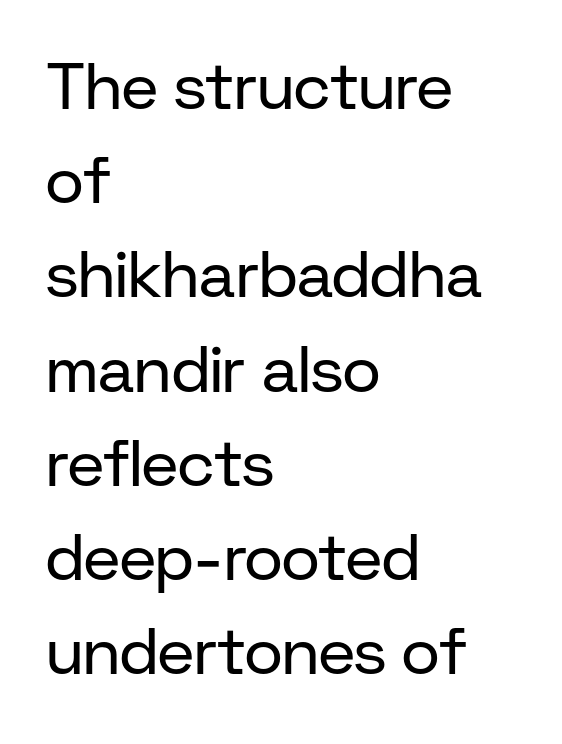
Type without underlining. Layout note: lines flush left. Notice how descenders clear the ascenders below comfortably — that's standard leading. These glyphs show unthickened strokes, regular width or finer.
